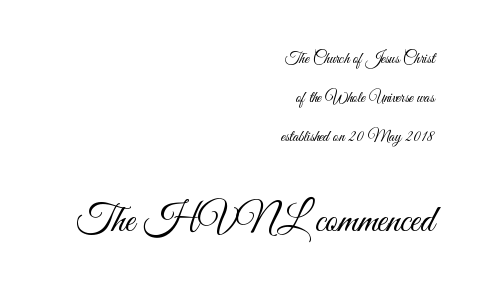
{"serif": "no", "bold": "no", "weight": "light", "width": "condensed", "stroke_contrast": "medium", "x_height": "small", "monospaced": "no", "underline": "no", "align": "right", "line_spacing": "loose", "line_spacing_ratio": 2.44, "letter_spacing": "normal", "letter_spacing_em": 0.0, "larger_block": "second", "size_ratio": 2.44, "glyph_px": 39}
